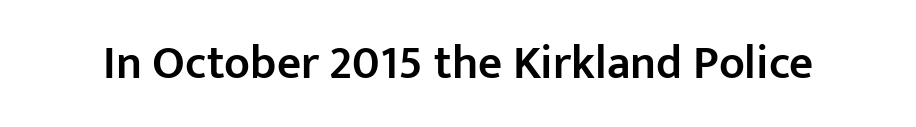
{"serif": "no", "italic": "no", "bold": "semi", "weight": "semibold", "width": "normal", "stroke_contrast": "low", "x_height": "medium", "monospaced": "no", "underline": "no", "letter_spacing": "normal", "letter_spacing_em": 0.0, "glyph_px": 47}
